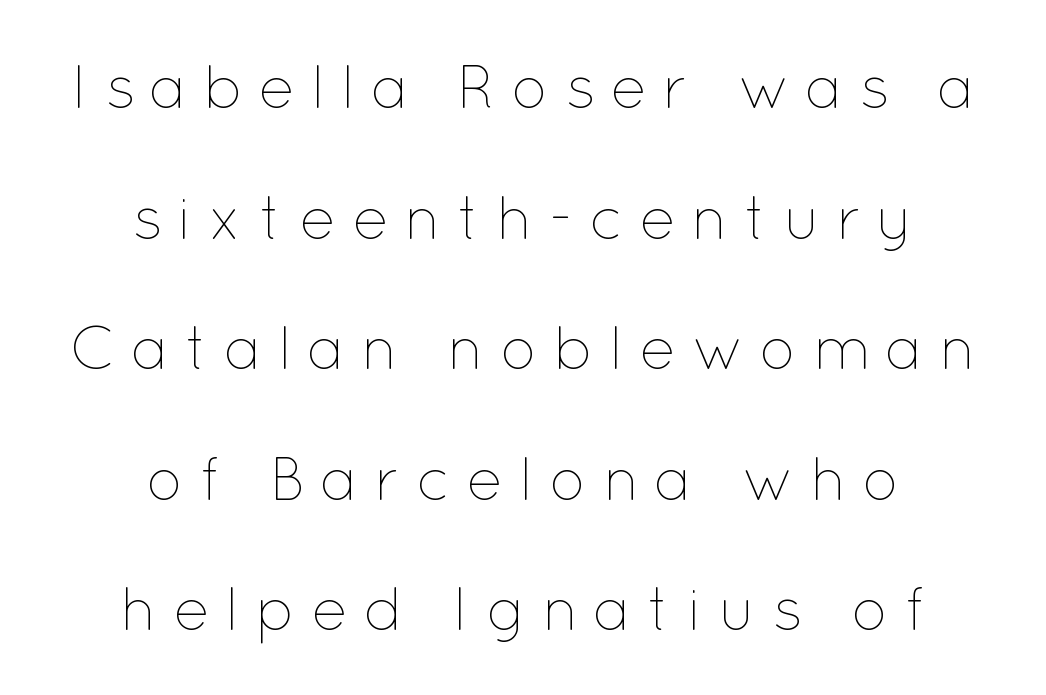
The image shows 61 px thin type, upright; set centered, loose line spacing (2.14x), unusually wide letter spacing (+0.25 em), not underlined; low stroke contrast and a medium x-height.
